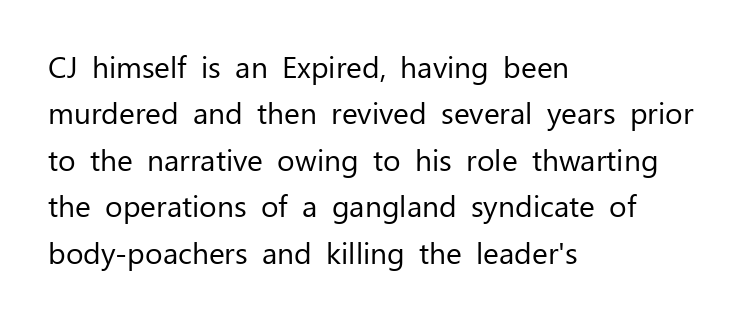
Nope, not italic — everything's standing straight. Alignment: flush left. The area under the type is left untouched. Students, observe: this is what conventionally led text looks like.
